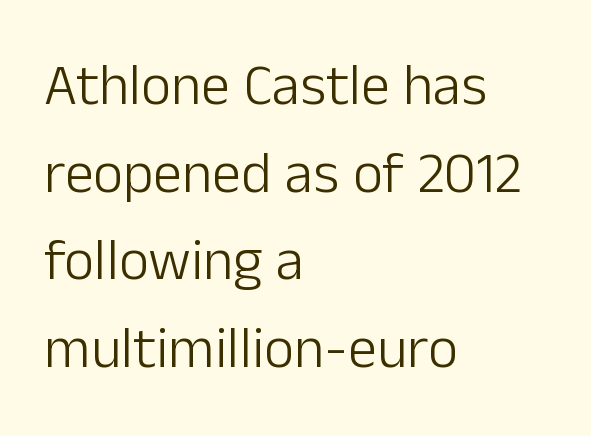
{"serif": "no", "italic": "no", "bold": "no", "weight": "light", "width": "normal", "stroke_contrast": "low", "x_height": "medium", "monospaced": "no", "underline": "no", "align": "left", "line_spacing": "normal", "line_spacing_ratio": 1.51, "letter_spacing": "normal", "letter_spacing_em": 0.0, "glyph_px": 58}
